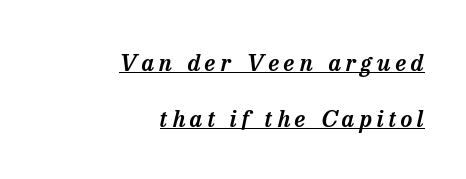
The sample's only ornament is a line tracing under the words. The passage shown leans; its letterforms are oblique. Teacher's note: observe the even right margin — that is flush-right alignment. The tracking jumps out immediately: characters are airy and widely separated.
